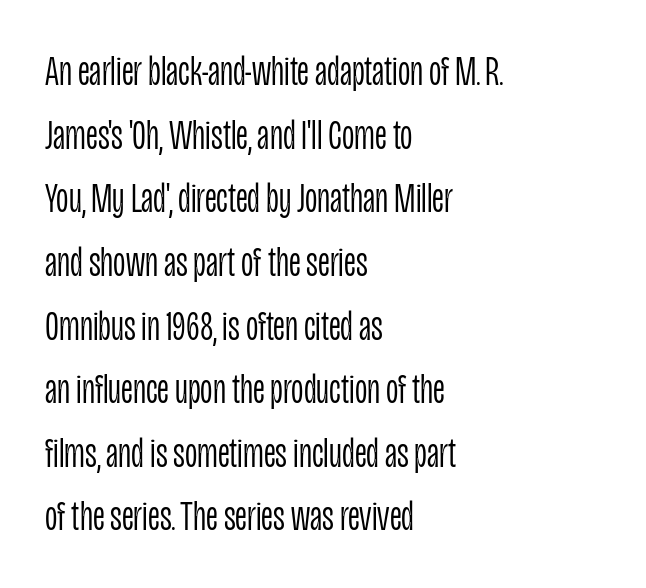
Q: Is the text bold? A: No.
Q: Is the text italic (slanted)? A: No, it is upright.
Q: Is the typeface a serif or a sans-serif typeface? A: Sans-serif.
Q: Is the text underlined? A: No.
Q: How is the paragraph aligned? A: Left-aligned.
Q: Is the spacing between letters normal or unusually wide? A: Normal.
Q: Is the spacing between lines tight, normal or loose? A: Normal.
Q: Width (condensed, normal, or wide)? A: Condensed.
Q: Stroke contrast? A: Low.
Q: x-height? A: Large.
Q: Monospaced? A: No.
